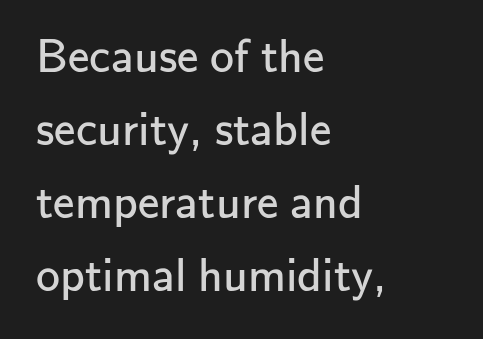
Line spacing here is normal. This rendering uses left alignment, leaving the right contour irregular. Every character sits straight up, as roman type does. No heavy texture on the line: the type isn't bold.
